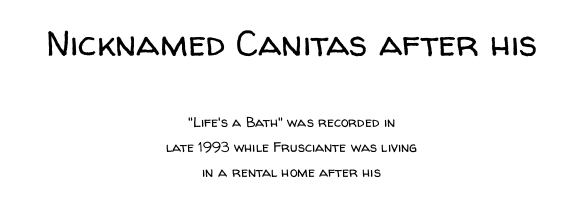
The image shows 36 px regular-weight sans-serif type, upright; set centered, line spacing 1.8x, normal letter spacing, not underlined; the first (top) block is 2.57x larger; low stroke contrast and a medium x-height.
